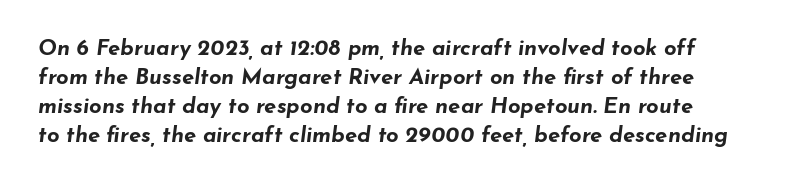
The sample has been set heavy, in full bold. Line spacing here is normal. How are the letters spaced? Ordinarily, with no added tracking. A typesetter would mark this as italic. Check the space under the baseline: it is left empty.
